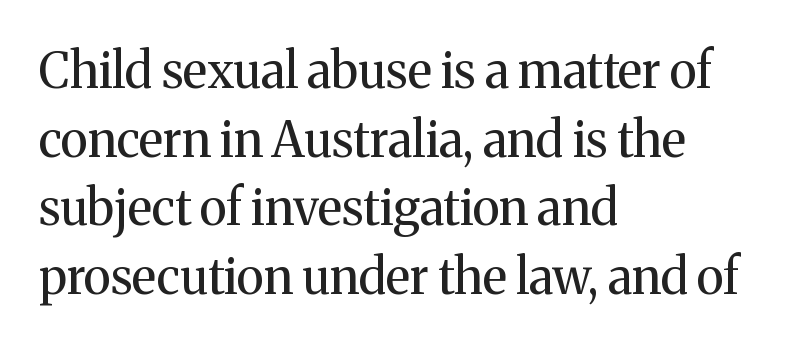
Q: Is the text bold? A: No.
Q: Is the text italic (slanted)? A: No, it is upright.
Q: Is the typeface a serif or a sans-serif typeface? A: Serif.
Q: Is the text underlined? A: No.
Q: How is the paragraph aligned? A: Left-aligned.
Q: Is the spacing between letters normal or unusually wide? A: Normal.
Q: Is the spacing between lines tight, normal or loose? A: Normal.
Q: Width (condensed, normal, or wide)? A: Normal.
Q: Stroke contrast? A: Medium.
Q: x-height? A: Medium.
Q: Monospaced? A: No.
